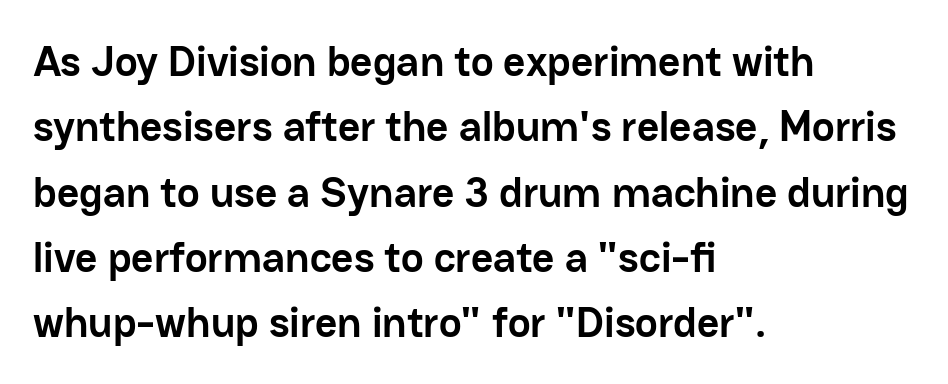
The compositor pushed each line to the left boundary. Do the characters align in a grid? No, the font is proportional. Line spacing here is normal. Letter spacing: default.
